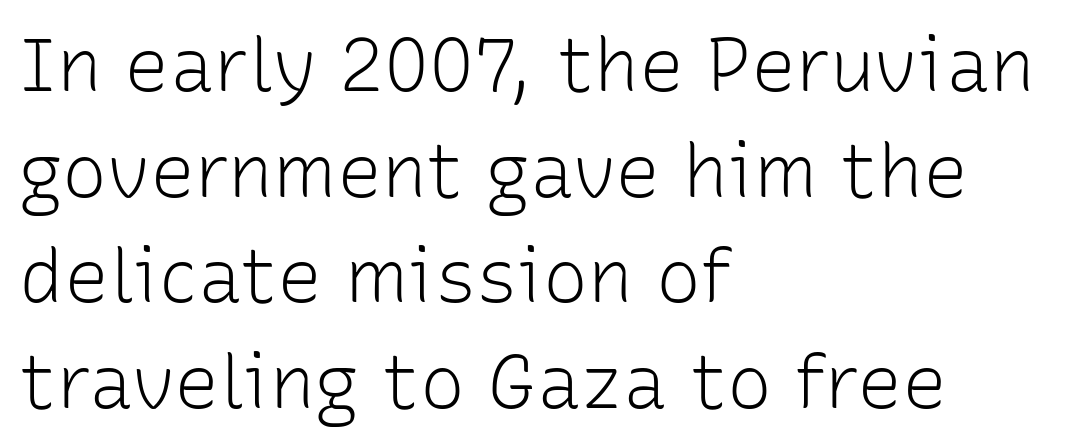
The image shows 75 px light sans-serif type, upright; set left-aligned, normal line spacing (1.41x), normal letter spacing, not underlined; low stroke contrast and a medium x-height.
